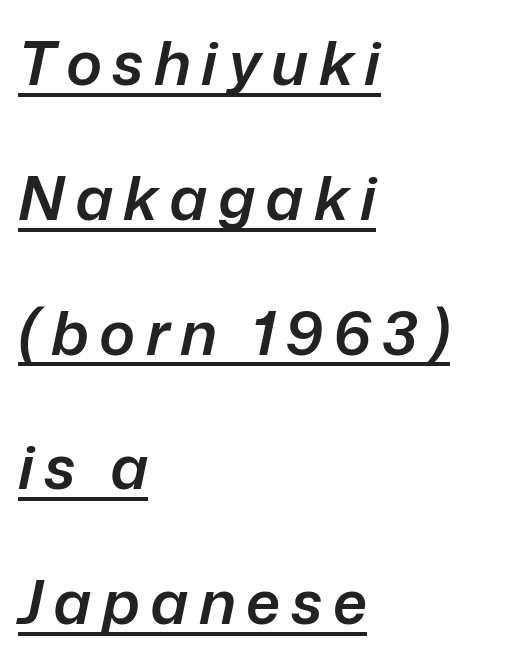
Q: Is the text bold? A: Semi-bold.
Q: Is the text italic (slanted)? A: Yes, it leans right by about 12 degrees.
Q: Is the text underlined? A: Yes.
Q: How is the paragraph aligned? A: Left-aligned.
Q: Is the spacing between lines tight, normal or loose? A: Loose.
Q: Width (condensed, normal, or wide)? A: Normal.
Q: Stroke contrast? A: Low.
Q: x-height? A: Medium.
Q: Monospaced? A: No.
